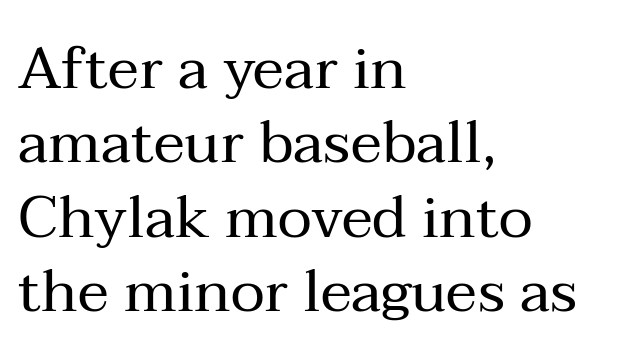
The image shows 59 px regular-weight serif type, upright; set left-aligned, normal line spacing (1.26x), normal letter spacing, not underlined; medium stroke contrast and a medium x-height.
